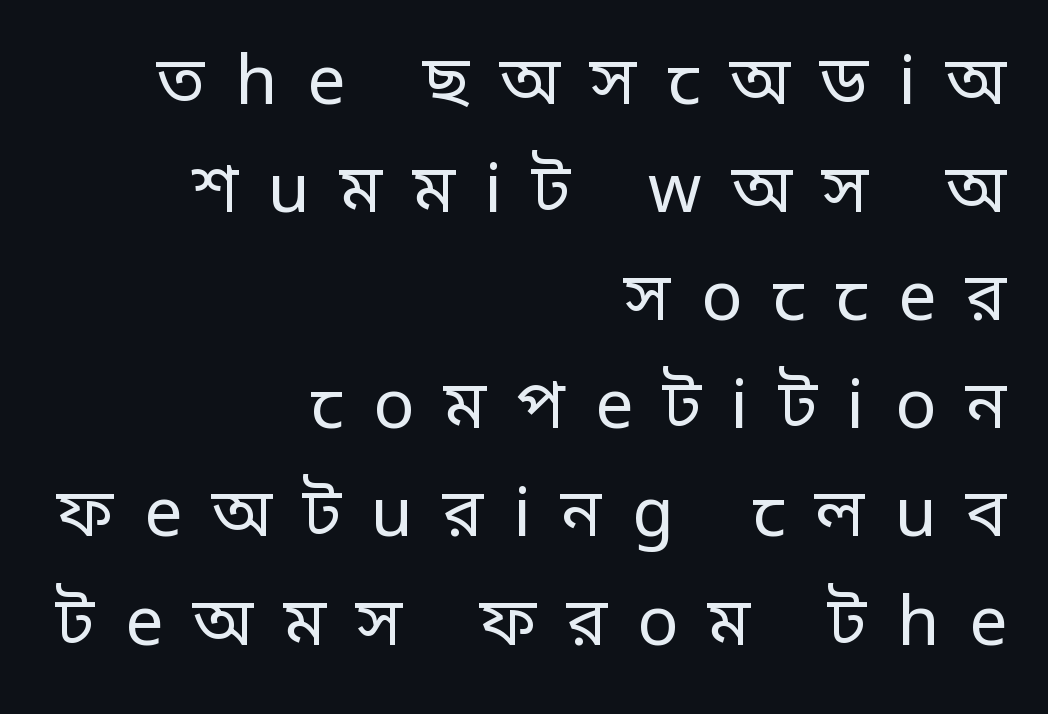
If you drew a ruler down the right edge, every line would touch it. These lines are rendered in a variable-pitch font. These lines sit exactly where default settings would place them. Stroke thickness stays within the range of a standard reading face or lighter. Lines of text with bare space underneath. A typesetter would mark this as roman, not italic.
